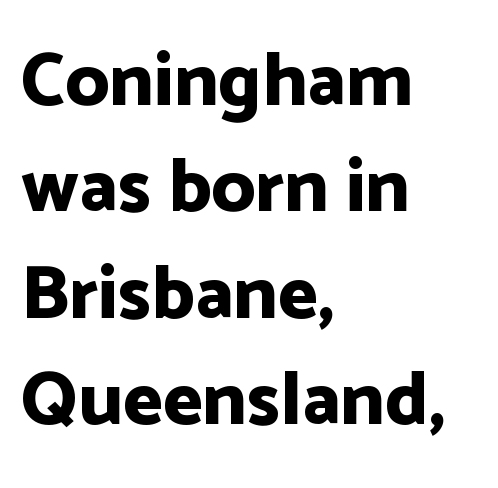
Q: Is the text bold? A: Yes.
Q: Is the text italic (slanted)? A: No, it is upright.
Q: Is the typeface a serif or a sans-serif typeface? A: Sans-serif.
Q: Is the text underlined? A: No.
Q: How is the paragraph aligned? A: Left-aligned.
Q: Is the spacing between letters normal or unusually wide? A: Normal.
Q: Is the spacing between lines tight, normal or loose? A: Normal.
Q: Width (condensed, normal, or wide)? A: Normal.
Q: Stroke contrast? A: Low.
Q: x-height? A: Medium.
Q: Monospaced? A: No.
